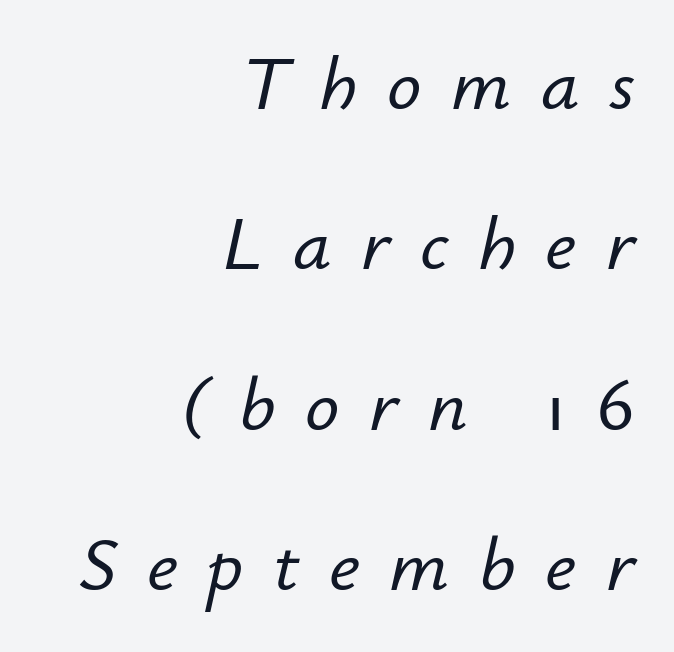
The image shows 76 px text type, italic (leaning right); set right-aligned, loose line spacing (2.11x), unusually wide letter spacing (+0.39 em), not underlined; low stroke contrast and a small x-height.
